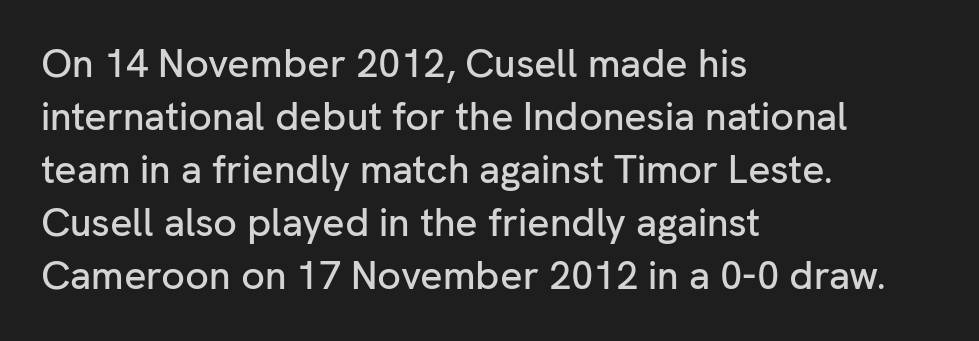
The image shows 39 px sans-serif type, upright; set left-aligned, normal line spacing (1.36x), normal letter spacing, not underlined; low stroke contrast and a medium x-height.
